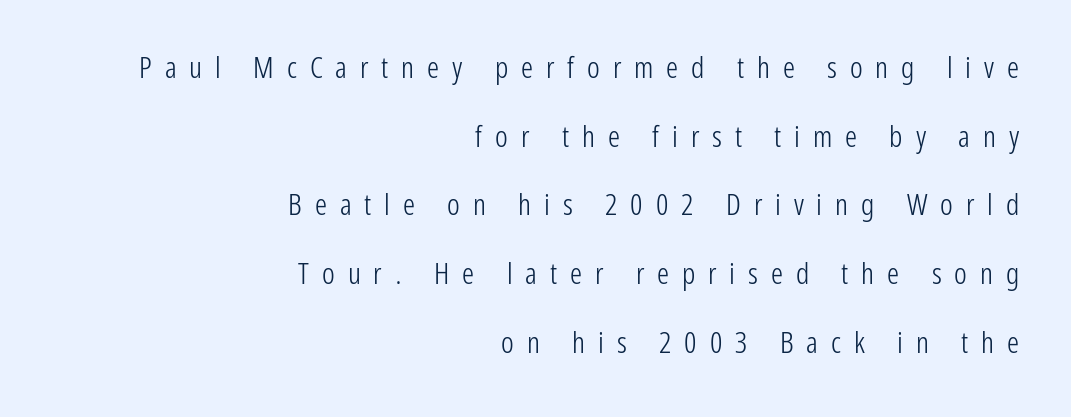
The image shows 30 px light, condensed sans-serif type, upright; set right-aligned, loose line spacing (2.29x), unusually wide letter spacing (+0.43 em), not underlined; low stroke contrast and a medium x-height.
